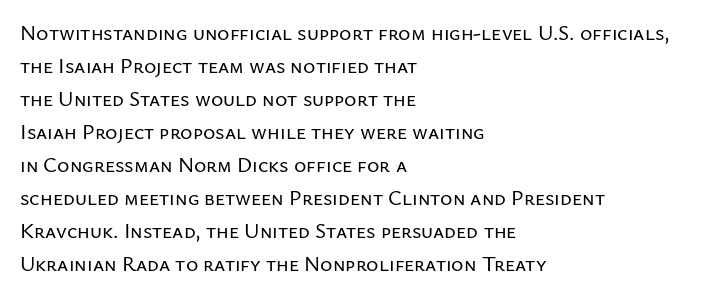
Do the letters lean? They stand straight. You could call the tracking neutral — neither tight nor loose. The passage shown is not underscored anywhere. The ragged edge is on the right, which tells us the setting is flush left. Students, observe: this is what conventionally led text looks like.
